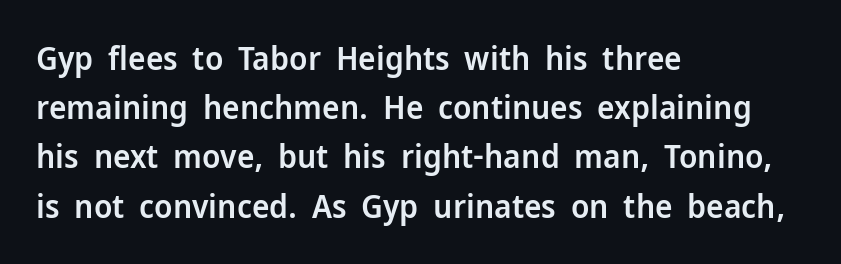
Anything drawn beneath the words? Only blank space. A typesetter would call this proportional, since set widths differ per character. If you measured baseline to baseline, you'd find a middling distance. The font family rendered here belongs to the sans-serif group.
